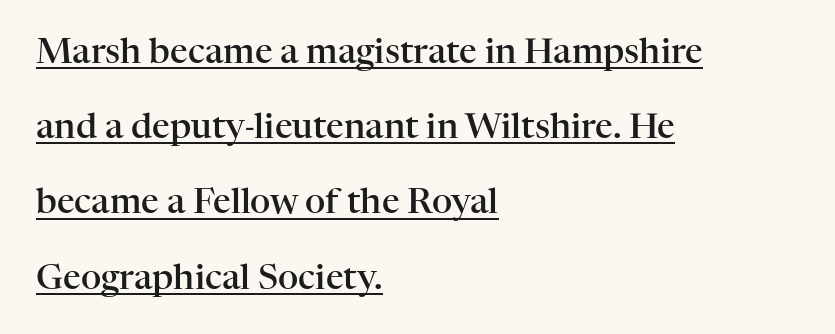
This rendering leaves character spacing at its baseline value. Has an underline been added? It has. Serifs: yes, visible at the terminals of the letterforms. Looks like regular typesetting: each glyph gets only the width it needs. Tall strokes in this sample are plumb rather than angled.
